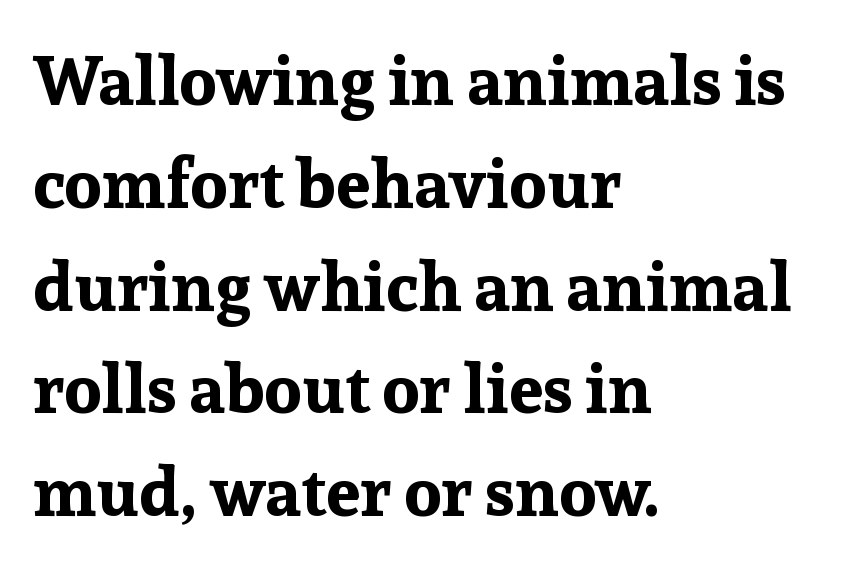
{"serif": "yes", "italic": "no", "bold": "yes", "weight": "bold", "width": "normal", "stroke_contrast": "low", "x_height": "medium", "monospaced": "no", "underline": "no", "align": "left", "line_spacing": "normal", "line_spacing_ratio": 1.49, "letter_spacing": "normal", "letter_spacing_em": 0.0, "glyph_px": 69}
